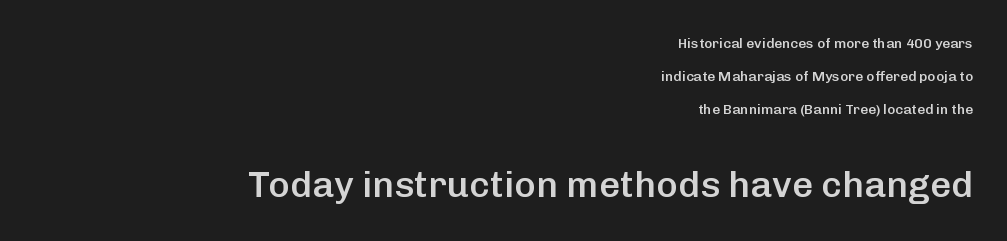
The line texture is even and compact thanks to regular tracking. Each row of text sits above clean, open space. Think of a printed novel: that variable character pitch is what you see here. The letters carry no serifs — their stems end cleanly without finishing strokes. Teacher's note: observe the even right margin — that is flush-right alignment.
